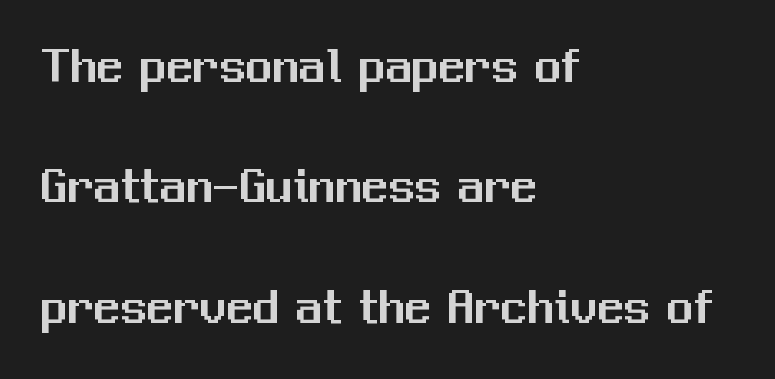
Clear beneath every line of the passage. Nothing unusual about the tracking: characters are spaced as the font intends. These lines were composed using upright roman letters. Note the varied advance widths — an 'i' is clearly narrower than an 'm'. The line-height multiplier appears high, well above default. A classic flush-left, rag-right setting is used for this passage.
